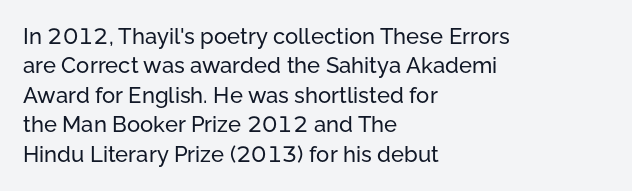
Q: Is the text italic (slanted)? A: No, it is upright.
Q: Is the text underlined? A: No.
Q: How is the paragraph aligned? A: Left-aligned.
Q: Is the spacing between letters normal or unusually wide? A: Normal.
Q: Is the spacing between lines tight, normal or loose? A: Normal.
